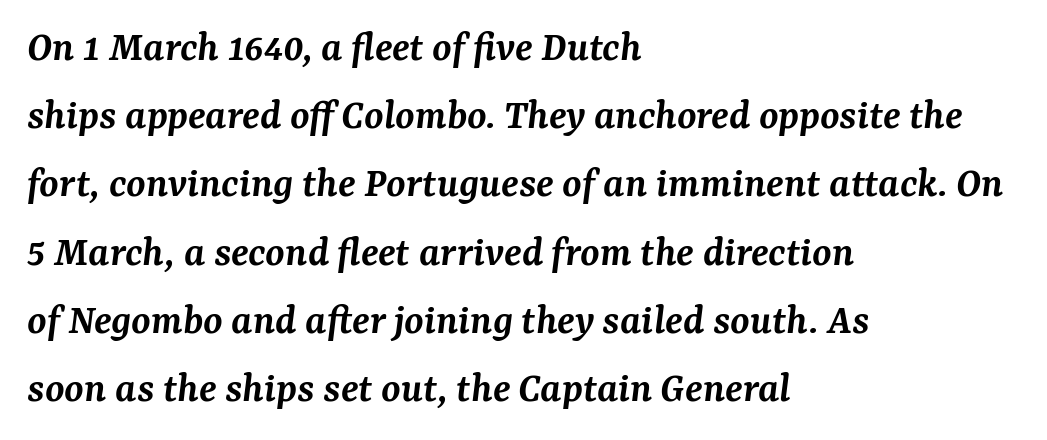
{"serif": "yes", "italic": "yes", "lean": "right", "slant_degrees": 7, "bold": "semi", "weight": "semibold", "width": "normal", "stroke_contrast": "medium", "x_height": "medium", "monospaced": "no", "underline": "no", "align": "left", "line_spacing": "normal", "line_spacing_ratio": 1.55, "letter_spacing": "normal", "letter_spacing_em": 0.0, "glyph_px": 44}
